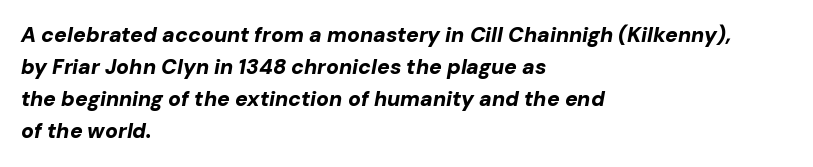
{"italic": "yes", "lean": "right", "slant_degrees": 10, "bold": "yes", "underline": "no", "align": "left", "line_spacing": "normal", "line_spacing_ratio": 1.53, "letter_spacing": "normal", "letter_spacing_em": 0.0, "glyph_px": 21}
